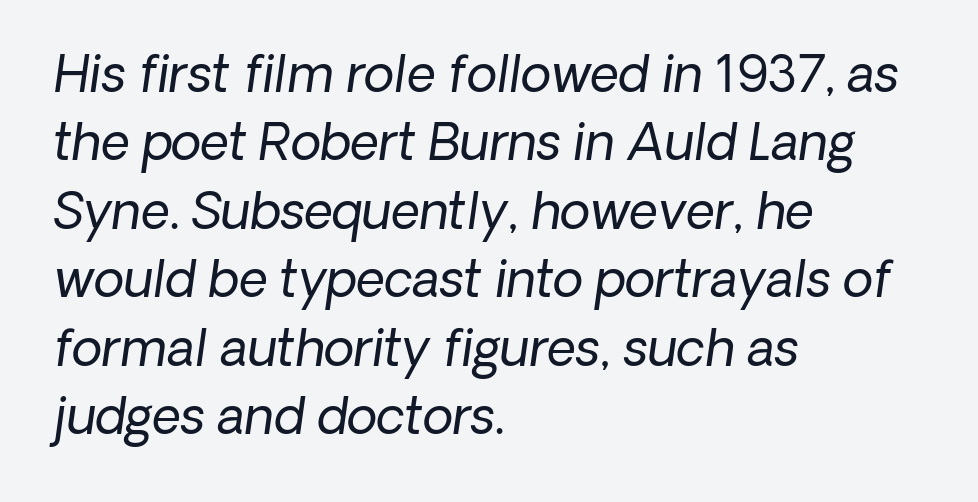
Q: Is the text bold? A: No.
Q: Is the text italic (slanted)? A: Yes, it leans right by about 8 degrees.
Q: Is the text underlined? A: No.
Q: How is the paragraph aligned? A: Left-aligned.
Q: Is the spacing between letters normal or unusually wide? A: Normal.
Q: Is the spacing between lines tight, normal or loose? A: Normal.
Q: Width (condensed, normal, or wide)? A: Normal.
Q: Stroke contrast? A: Low.
Q: x-height? A: Medium.
Q: Monospaced? A: No.
